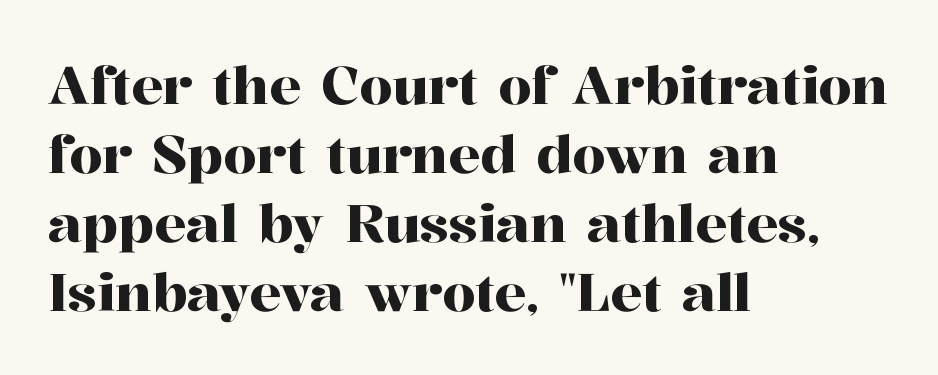
{"serif": "yes", "italic": "no", "width": "normal", "stroke_contrast": "high", "x_height": "medium", "monospaced": "no", "underline": "no", "align": "left", "line_spacing": "normal", "line_spacing_ratio": 1.3, "letter_spacing": "normal", "letter_spacing_em": 0.0, "glyph_px": 53}
